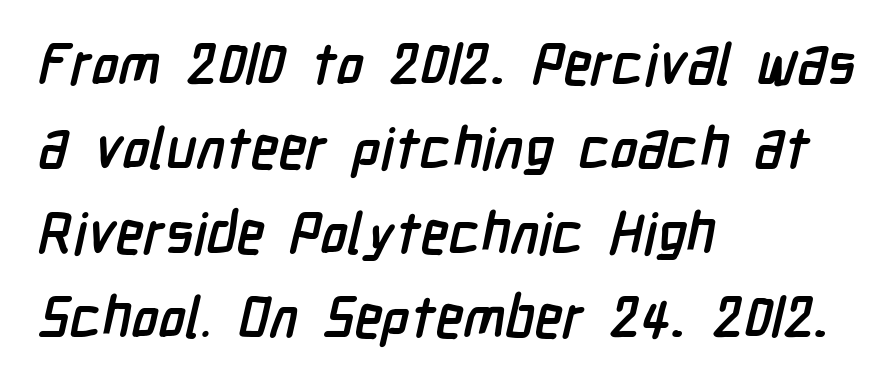
{"serif": "no", "bold": "yes", "weight": "semibold", "width": "condensed", "stroke_contrast": "low", "x_height": "medium", "monospaced": "no", "underline": "no", "align": "left", "line_spacing": "normal", "line_spacing_ratio": 1.48, "letter_spacing": "normal", "letter_spacing_em": 0.0, "glyph_px": 57}
